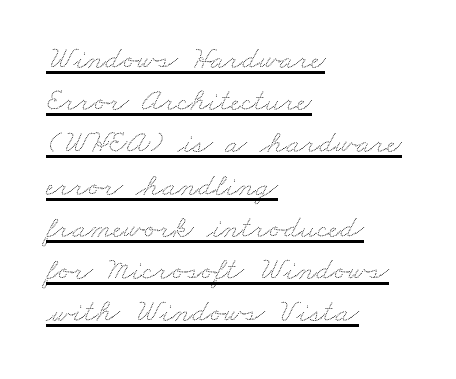
The image shows 32 px wide type; set left-aligned, normal line spacing (1.32x), normal letter spacing, underlined; low stroke contrast and a small x-height.
